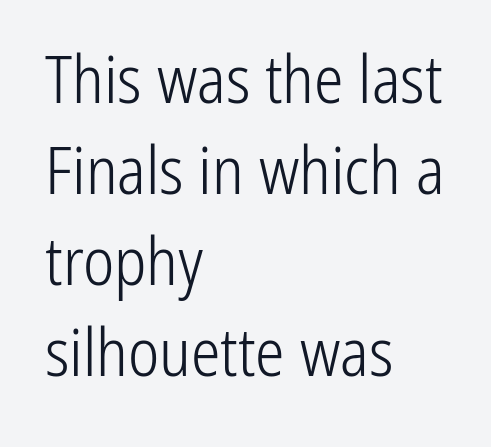
{"serif": "no", "italic": "no", "bold": "no", "weight": "light", "width": "condensed", "stroke_contrast": "low", "x_height": "medium", "monospaced": "no", "underline": "no", "align": "left", "line_spacing": "normal", "line_spacing_ratio": 1.38, "letter_spacing": "normal", "letter_spacing_em": 0.0, "glyph_px": 66}
